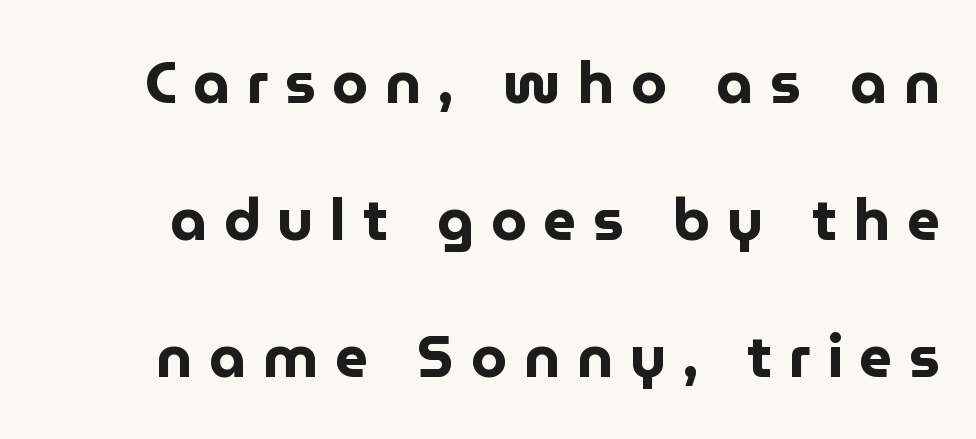
The image shows 58 px bold sans-serif type, upright; set loose line spacing (2.36x), unusually wide letter spacing (+0.29 em), not underlined; low stroke contrast and a medium x-height.
